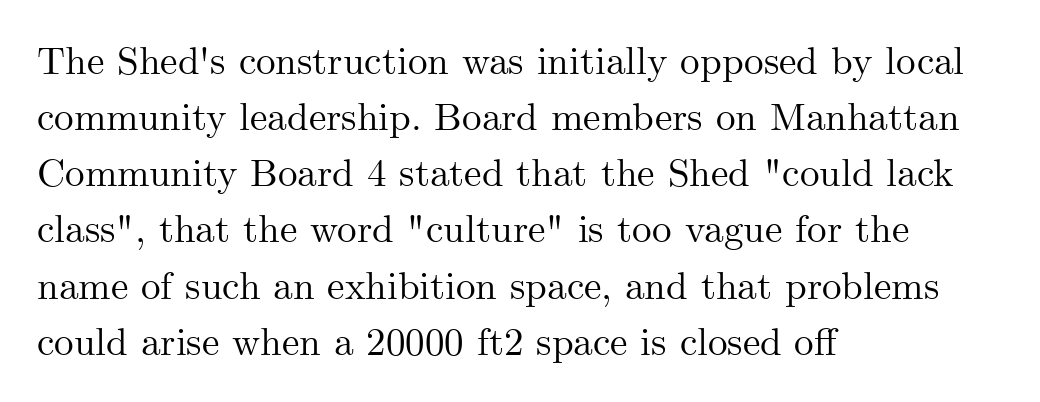
The compositor pushed each line to the left boundary. Short note: letters normally spaced. Compared with typical paragraphs, the rows here are spaced about the same. Just letters on the line, the space beneath them empty. The letters stand upright; this is a roman face. This sample has the flowing, uneven cadence of proportional lettering.
